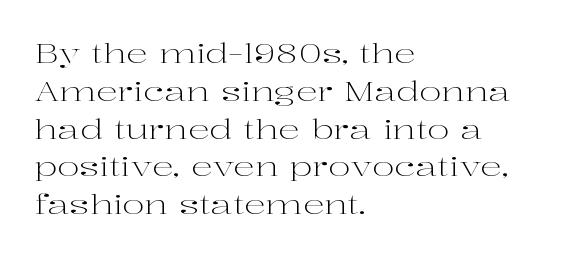
Q: Is the text bold? A: No.
Q: Is the text italic (slanted)? A: No, it is upright.
Q: Is the text underlined? A: No.
Q: How is the paragraph aligned? A: Left-aligned.
Q: Is the spacing between letters normal or unusually wide? A: Normal.
Q: Is the spacing between lines tight, normal or loose? A: Normal.
